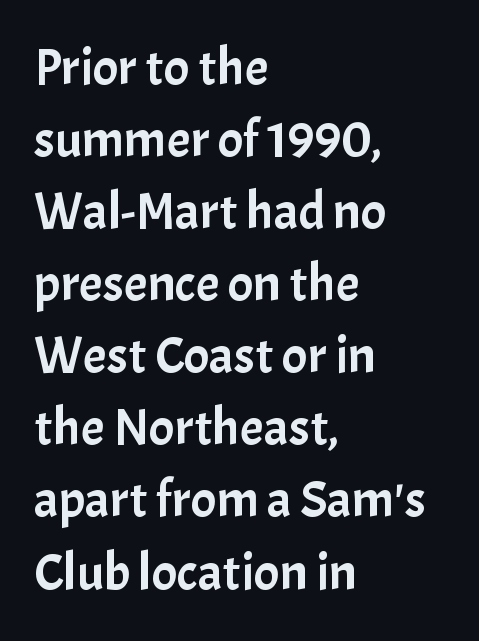
{"serif": "no", "italic": "no", "width": "normal", "stroke_contrast": "low", "x_height": "medium", "monospaced": "no", "underline": "no", "align": "left", "line_spacing": "normal", "line_spacing_ratio": 1.36, "letter_spacing": "normal", "letter_spacing_em": 0.0, "glyph_px": 53}
